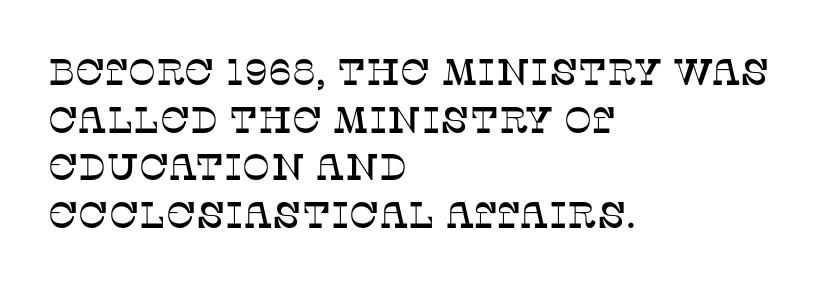
The image shows 37 px serif type, upright; set left-aligned, normal line spacing (1.29x), normal letter spacing, not underlined; low stroke contrast and a large x-height.
